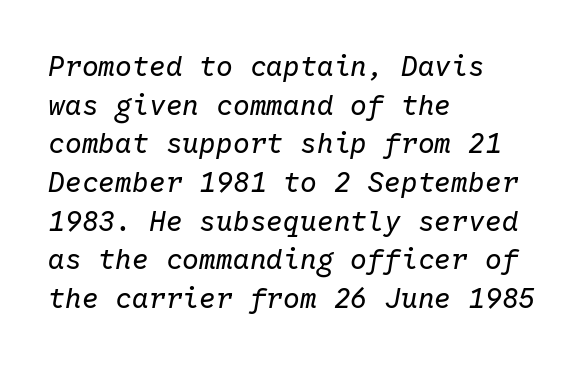
The image shows 28 px regular-weight type, italic (leaning right), monospaced; set left-aligned, normal line spacing (1.38x), normal letter spacing, not underlined; low stroke contrast and a medium x-height.
